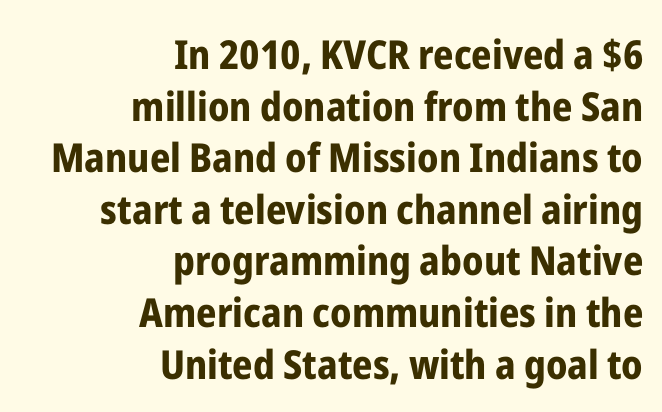
Q: Is the text bold? A: Yes.
Q: Is the text italic (slanted)? A: No, it is upright.
Q: Is the typeface a serif or a sans-serif typeface? A: Sans-serif.
Q: Is the text underlined? A: No.
Q: How is the paragraph aligned? A: Right-aligned.
Q: Is the spacing between letters normal or unusually wide? A: Normal.
Q: Is the spacing between lines tight, normal or loose? A: Normal.
Q: Width (condensed, normal, or wide)? A: Condensed.
Q: Stroke contrast? A: Low.
Q: x-height? A: Medium.
Q: Monospaced? A: No.
